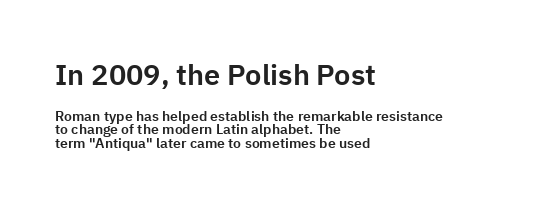
The image shows 29 px sans-serif type, upright; set left-aligned, tight line spacing (0.96x), normal letter spacing, not underlined; the first (top) block is 2.07x larger; low stroke contrast and a medium x-height.
